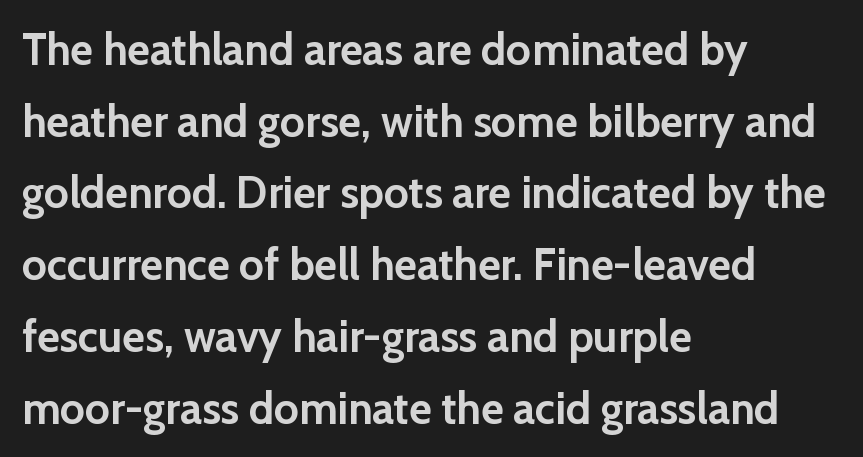
{"serif": "no", "italic": "no", "bold": "yes", "weight": "semibold", "width": "normal", "stroke_contrast": "low", "x_height": "medium", "monospaced": "no", "underline": "no", "align": "left", "line_spacing": "normal", "line_spacing_ratio": 1.63, "letter_spacing": "normal", "letter_spacing_em": 0.0, "glyph_px": 44}
